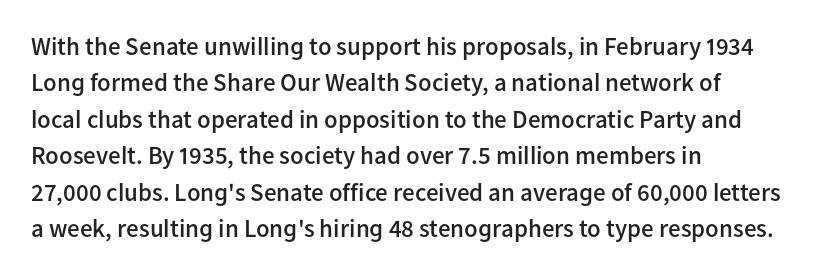
The image shows 25 px text type, upright; set left-aligned, normal line spacing (1.46x), normal letter spacing, not underlined.
